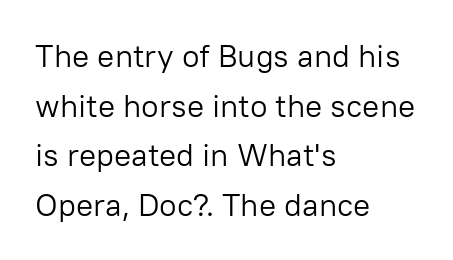
Does the type have serifs? No, each stem ends abruptly. Stroke thickness stays within the range of a standard reading face or lighter. Spacing verdict: proportional, widths tailored to each character. Rule under the text: the space is simply empty.
